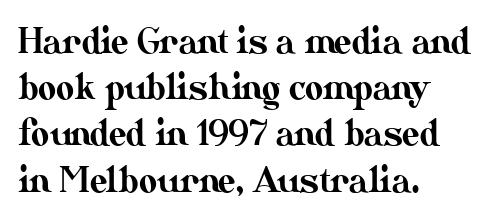
The image shows 35 px text type, upright; set left-aligned, normal line spacing (1.32x), normal letter spacing, not underlined; medium stroke contrast and a small x-height.
